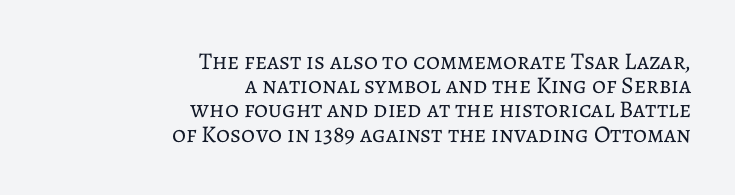
Q: Is the text bold? A: No.
Q: Is the text italic (slanted)? A: No, it is upright.
Q: Is the text underlined? A: No.
Q: How is the paragraph aligned? A: Right-aligned.
Q: Is the spacing between letters normal or unusually wide? A: Normal.
Q: Is the spacing between lines tight, normal or loose? A: Tight.
